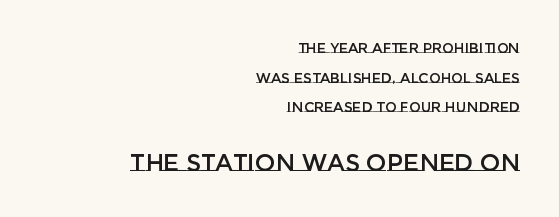
Q: Is the text italic (slanted)? A: No, it is upright.
Q: Is the text underlined? A: No.
Q: How is the paragraph aligned? A: Right-aligned.
Q: Is the spacing between letters normal or unusually wide? A: Normal.
Q: Is the spacing between lines tight, normal or loose? A: Loose.
Q: Which block of text is set in a larger size, the first (top) or the second (bottom)? A: The second (bottom) one.
